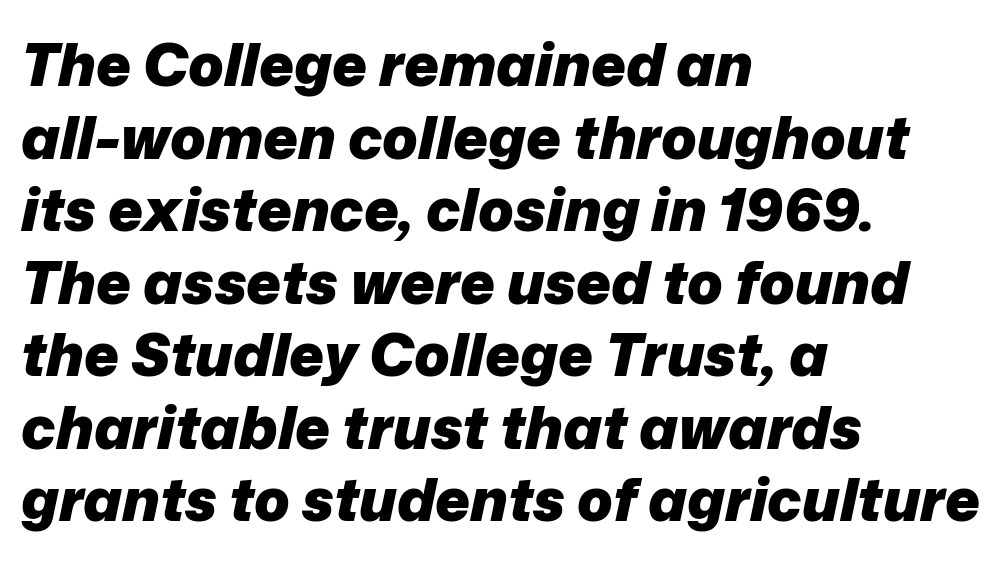
Look at the tracking — it's just the regular setting, nothing added. These lines are rendered in a variable-pitch font. The area under the type is left untouched. When letters slant like this, we call the style italic. The paragraph shown leans on its left margin. Compared with an ordinary text face, these strokes are far heavier — a full bold.
